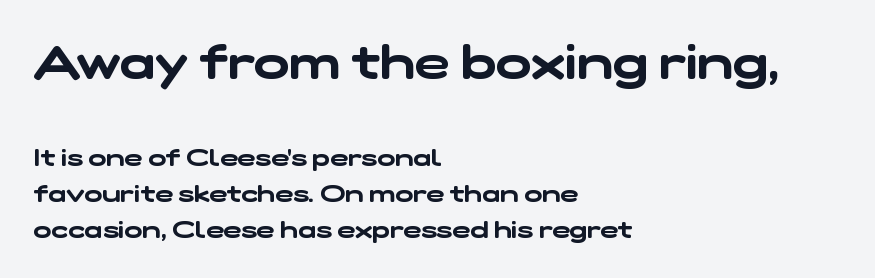
Check under the words: just untouched page. Regarding serifs, this sample does without them. Visually, the top section dominates because its glyphs are scaled up. Baseline-to-baseline distance is the conventional proportion of letter height. Do the characters align in a grid? No, the font is proportional.
